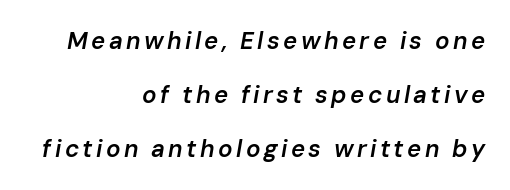
The image shows 24 px text type, italic (leaning right); set right-aligned, loose line spacing (2.25x), not underlined.
